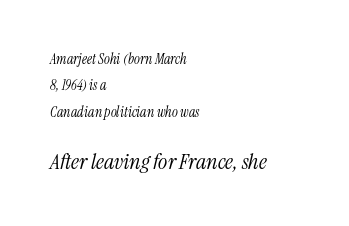
The image shows 22 px text type, italic (leaning right); set left-aligned, line spacing 1.88x, normal letter spacing, not underlined; the second (bottom) block is 1.57x larger.
